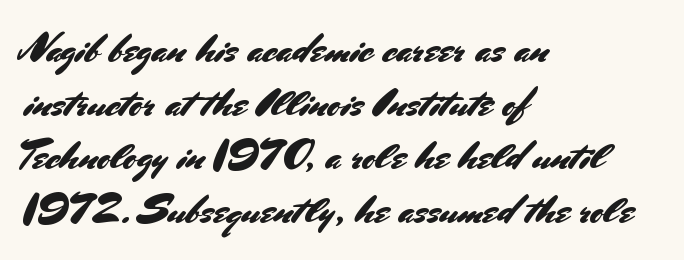
{"serif": "no", "width": "normal", "stroke_contrast": "medium", "x_height": "small", "monospaced": "no", "underline": "no", "align": "left", "line_spacing": "normal", "line_spacing_ratio": 1.34, "letter_spacing": "normal", "letter_spacing_em": 0.0, "glyph_px": 40}
